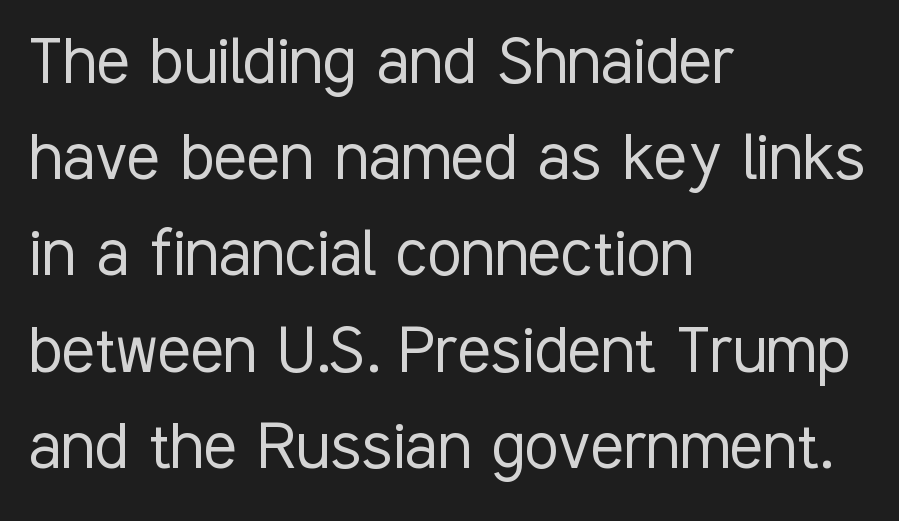
Q: Is the text bold? A: No.
Q: Is the text italic (slanted)? A: No, it is upright.
Q: Is the typeface a serif or a sans-serif typeface? A: Sans-serif.
Q: Is the text underlined? A: No.
Q: How is the paragraph aligned? A: Left-aligned.
Q: Is the spacing between letters normal or unusually wide? A: Normal.
Q: Is the spacing between lines tight, normal or loose? A: Normal.
Q: Width (condensed, normal, or wide)? A: Condensed.
Q: Stroke contrast? A: Low.
Q: x-height? A: Medium.
Q: Monospaced? A: No.
